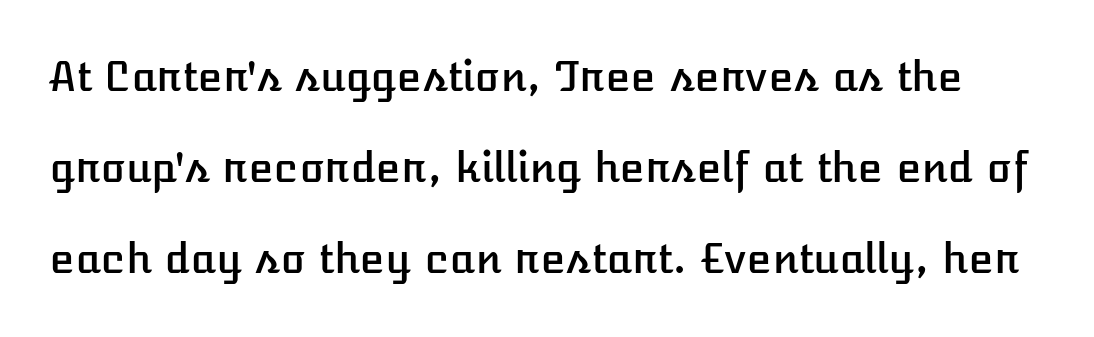
{"italic": "no", "width": "normal", "stroke_contrast": "low", "x_height": "medium", "monospaced": "no", "underline": "no", "line_spacing": "loose", "line_spacing_ratio": 2.22, "letter_spacing": "normal", "letter_spacing_em": 0.0, "glyph_px": 41}
